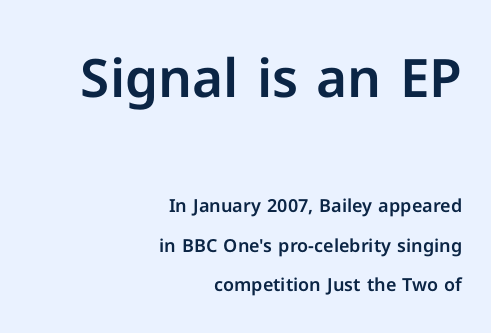
The image shows 53 px sans-serif type, upright; set right-aligned, loose line spacing (2.2x), normal letter spacing, not underlined; the first (top) block is 2.94x larger; low stroke contrast and a medium x-height.
